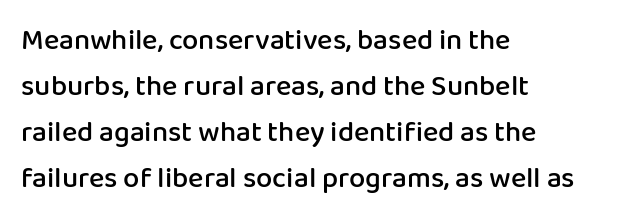
Q: Is the text bold? A: Semi-bold.
Q: Is the text italic (slanted)? A: No, it is upright.
Q: Is the typeface a serif or a sans-serif typeface? A: Sans-serif.
Q: Is the text underlined? A: No.
Q: How is the paragraph aligned? A: Left-aligned.
Q: Is the spacing between letters normal or unusually wide? A: Normal.
Q: Is the spacing between lines tight, normal or loose? A: Normal.
Q: Width (condensed, normal, or wide)? A: Normal.
Q: Stroke contrast? A: Low.
Q: x-height? A: Medium.
Q: Monospaced? A: No.
